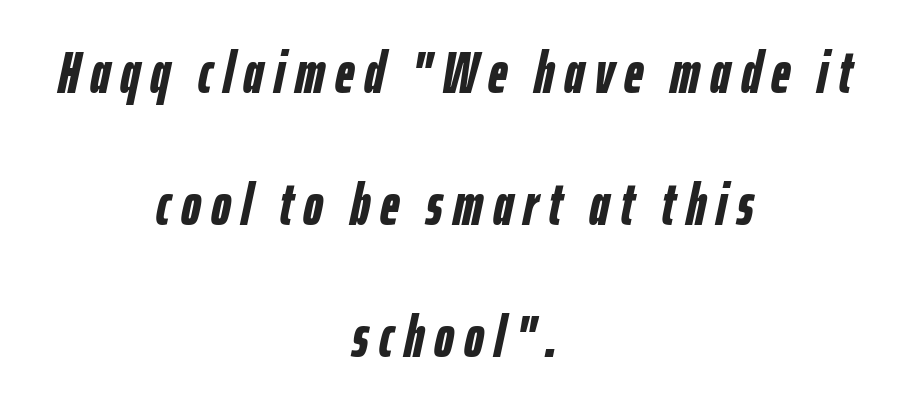
The image shows 60 px semibold, condensed type, italic (leaning right); set centered, loose line spacing (2.2x), not underlined; low stroke contrast and a medium x-height.
